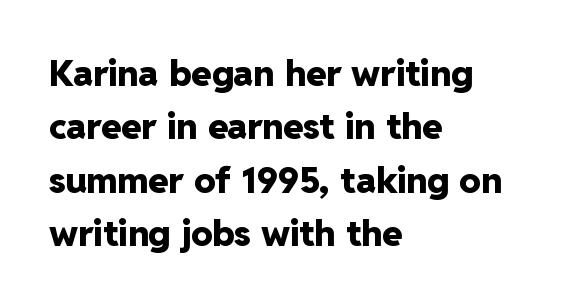
Caption: multi-line text, flush left, ragged right. Each letter keeps its own natural width here, so spacing adapts to shape. Leading: standard. Caption: standard tracking, unaltered. Emphasis by weight is at full strength: bold. Are there feet on the stems? There aren't — it's a sans.
